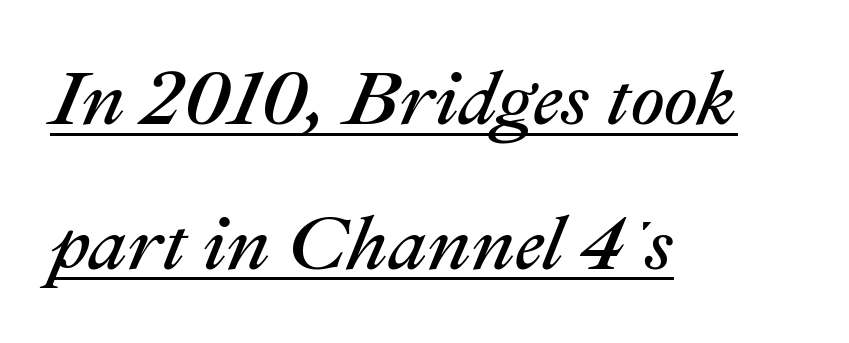
{"italic": "yes", "lean": "right", "slant_degrees": 22, "bold": "no", "weight": "regular", "width": "normal", "stroke_contrast": "medium", "x_height": "medium", "monospaced": "no", "underline": "yes", "align": "left", "line_spacing_ratio": 1.88, "letter_spacing": "normal", "letter_spacing_em": 0.0, "glyph_px": 77}
